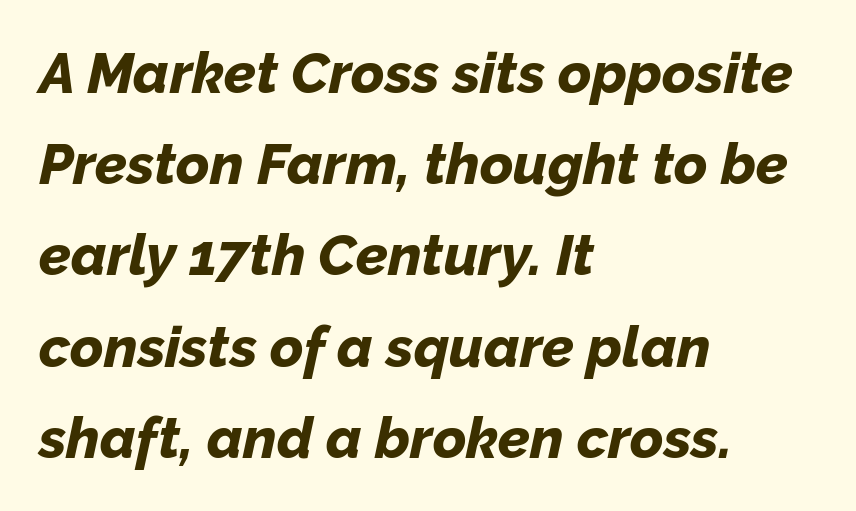
No word sits above an underline. This rendering leaves character spacing at its baseline value. Strong, thick strokes mark this as bold type. It's the slanting kind of type. Is this a fixed-width face? No — the glyphs have proportional, varying widths. The paragraph shown leans on its left margin.
